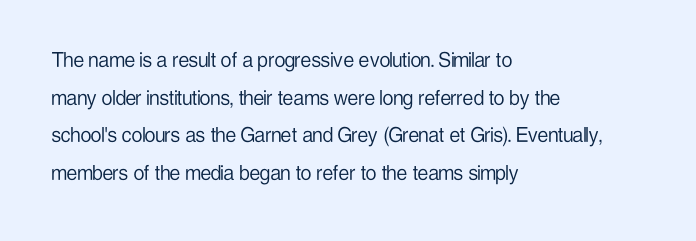
The setting favours the left margin, as ordinary paragraphs usually do. The face looks like a standard text weight, possibly lighter. Each row of text sits above clean, open space. Posture: straight, roman, zero tilt.
